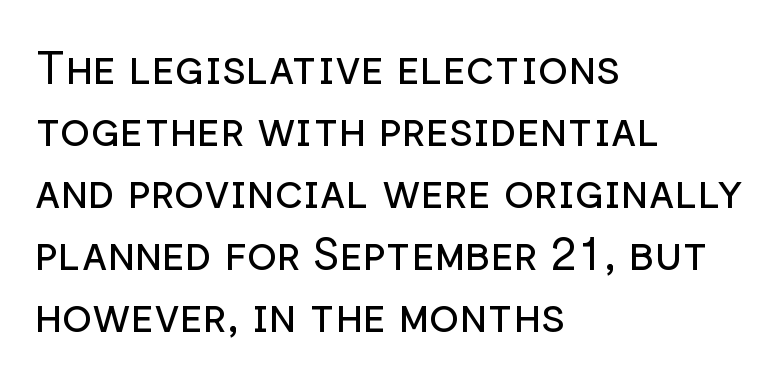
Q: Is the text bold? A: No.
Q: Is the text italic (slanted)? A: No, it is upright.
Q: Is the typeface a serif or a sans-serif typeface? A: Sans-serif.
Q: Is the text underlined? A: No.
Q: How is the paragraph aligned? A: Left-aligned.
Q: Is the spacing between letters normal or unusually wide? A: Normal.
Q: Is the spacing between lines tight, normal or loose? A: Normal.
Q: Width (condensed, normal, or wide)? A: Normal.
Q: Stroke contrast? A: Low.
Q: x-height? A: Medium.
Q: Monospaced? A: No.
